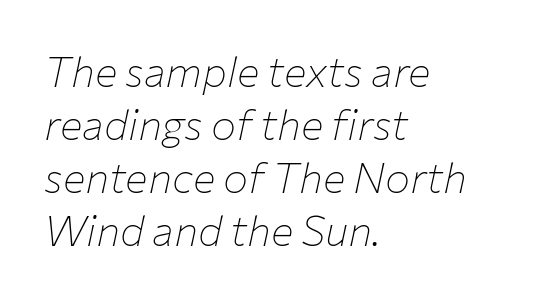
Q: Is the text bold? A: No.
Q: Is the text italic (slanted)? A: Yes, it leans right by about 12 degrees.
Q: Is the text underlined? A: No.
Q: How is the paragraph aligned? A: Left-aligned.
Q: Is the spacing between letters normal or unusually wide? A: Normal.
Q: Is the spacing between lines tight, normal or loose? A: Normal.
Q: Width (condensed, normal, or wide)? A: Normal.
Q: Stroke contrast? A: Low.
Q: x-height? A: Medium.
Q: Monospaced? A: No.
